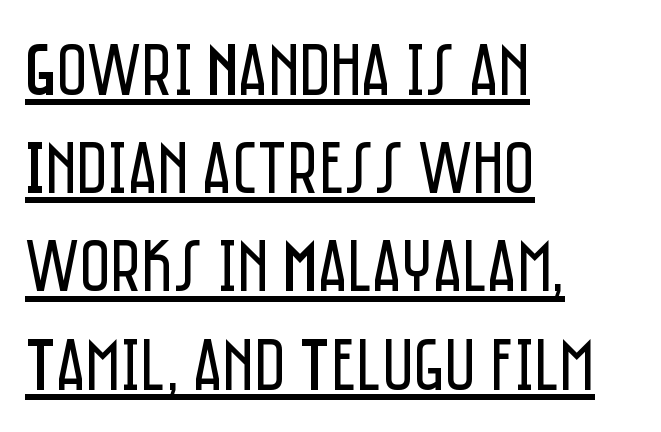
The image shows 75 px regular-weight, condensed sans-serif type, upright; set left-aligned, normal line spacing (1.31x), normal letter spacing, underlined; low stroke contrast and a large x-height.
